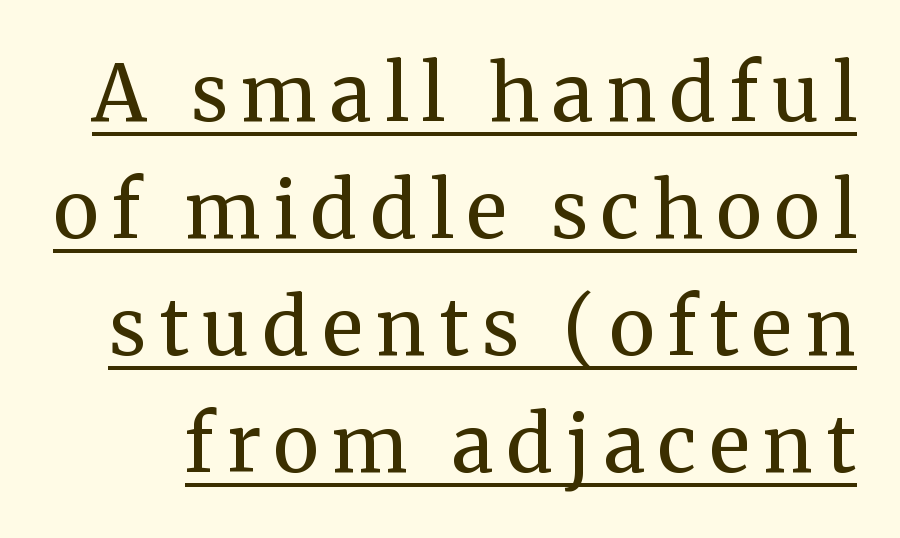
{"serif": "yes", "italic": "no", "bold": "no", "weight": "regular", "width": "normal", "stroke_contrast": "medium", "x_height": "medium", "monospaced": "no", "underline": "yes", "line_spacing": "normal", "line_spacing_ratio": 1.5, "glyph_px": 78}
